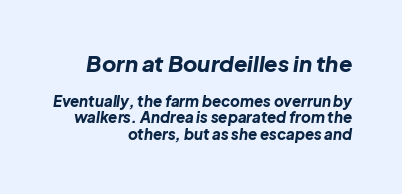
The image shows 22 px bold type, italic (leaning right); set right-aligned, tight line spacing (1.1x), normal letter spacing, not underlined; the first (top) block is 1.47x larger.
